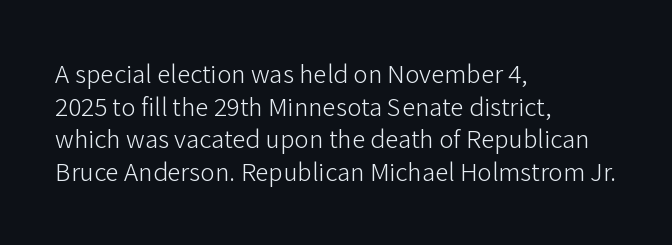
Q: Is the text bold? A: No.
Q: Is the text italic (slanted)? A: No, it is upright.
Q: Is the text underlined? A: No.
Q: How is the paragraph aligned? A: Left-aligned.
Q: Is the spacing between letters normal or unusually wide? A: Normal.
